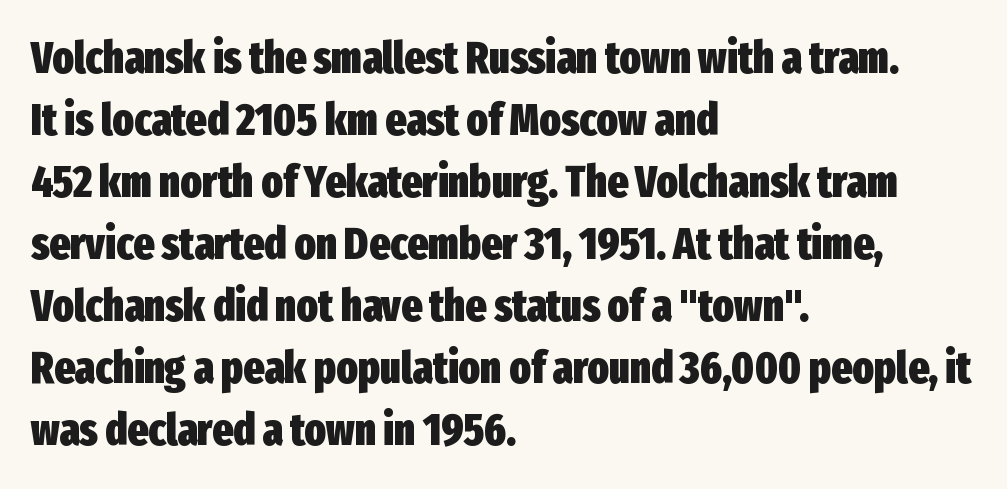
Q: Is the text bold? A: Yes.
Q: Is the text italic (slanted)? A: No, it is upright.
Q: Is the typeface a serif or a sans-serif typeface? A: Sans-serif.
Q: Is the text underlined? A: No.
Q: How is the paragraph aligned? A: Left-aligned.
Q: Is the spacing between letters normal or unusually wide? A: Normal.
Q: Is the spacing between lines tight, normal or loose? A: Normal.
Q: Width (condensed, normal, or wide)? A: Condensed.
Q: Stroke contrast? A: Low.
Q: x-height? A: Medium.
Q: Monospaced? A: No.
